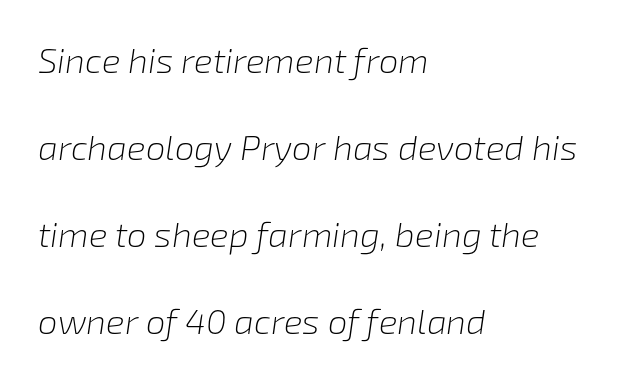
The image shows 35 px light type, italic (leaning right); set left-aligned, loose line spacing (2.49x), normal letter spacing, not underlined; low stroke contrast and a medium x-height.
